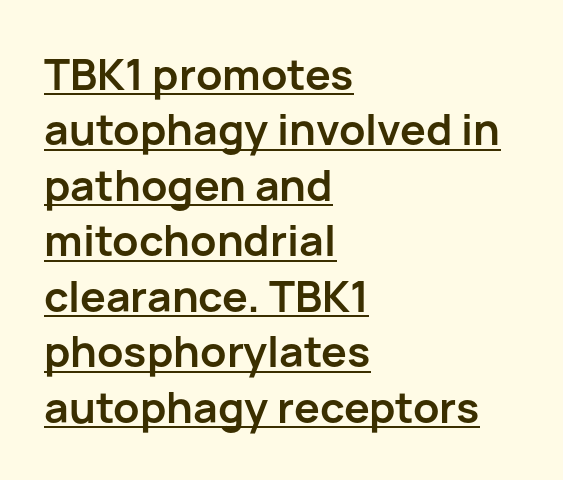
{"serif": "no", "italic": "no", "bold": "yes", "weight": "semibold", "width": "normal", "stroke_contrast": "low", "x_height": "medium", "monospaced": "no", "underline": "yes", "align": "left", "line_spacing": "normal", "line_spacing_ratio": 1.29, "letter_spacing": "normal", "letter_spacing_em": 0.0, "glyph_px": 43}
